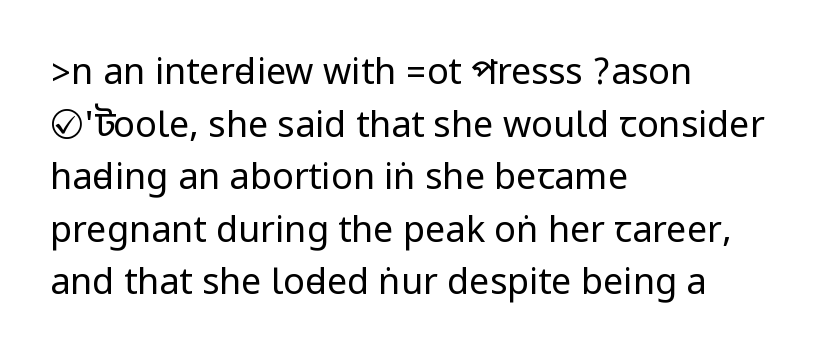
{"serif": "no", "italic": "no", "bold": "no", "weight": "regular", "width": "condensed", "stroke_contrast": "low", "underline": "no", "align": "left", "line_spacing": "normal", "line_spacing_ratio": 1.46, "letter_spacing": "normal", "letter_spacing_em": 0.0, "glyph_px": 36}
